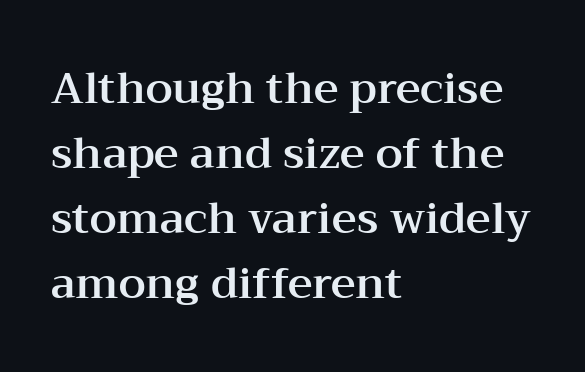
The image shows 43 px wide serif type, upright; set left-aligned, normal line spacing (1.51x), normal letter spacing, not underlined; medium stroke contrast and a medium x-height.
